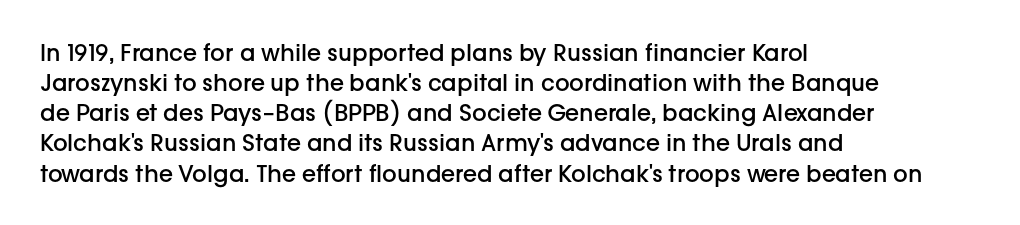
{"italic": "no", "bold": "semi", "underline": "no", "align": "left", "line_spacing": "normal", "line_spacing_ratio": 1.31, "letter_spacing": "normal", "letter_spacing_em": 0.0, "glyph_px": 23}
